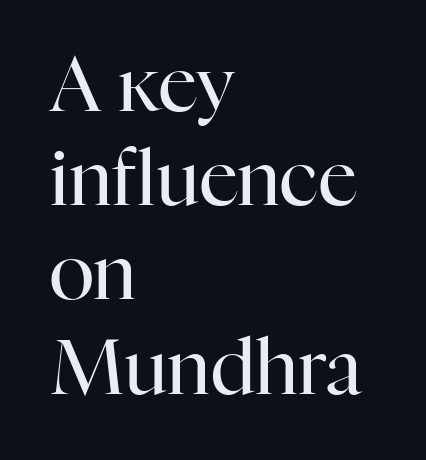
The image shows 76 px regular-weight serif type, upright; set left-aligned, line spacing 1.24x, normal letter spacing, not underlined; high stroke contrast and a medium x-height.
